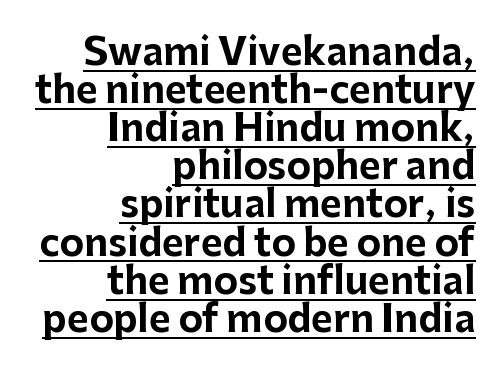
Q: Is the text bold? A: Yes.
Q: Is the text italic (slanted)? A: No, it is upright.
Q: Is the typeface a serif or a sans-serif typeface? A: Sans-serif.
Q: Is the text underlined? A: Yes.
Q: How is the paragraph aligned? A: Right-aligned.
Q: Is the spacing between letters normal or unusually wide? A: Normal.
Q: Is the spacing between lines tight, normal or loose? A: Tight.
Q: Width (condensed, normal, or wide)? A: Normal.
Q: Stroke contrast? A: Low.
Q: x-height? A: Medium.
Q: Monospaced? A: No.
